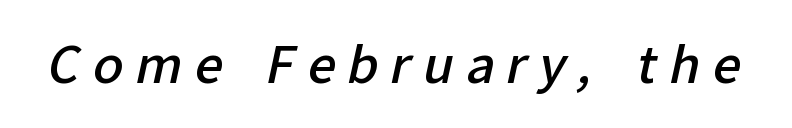
Does the weight exceed regular? Yes, but only to semibold. The passage shown is not underscored anywhere. Nothing sits at the stroke ends, so this counts as sans-serif. Glyph-to-glyph distance is far greater than everyday printed text.
